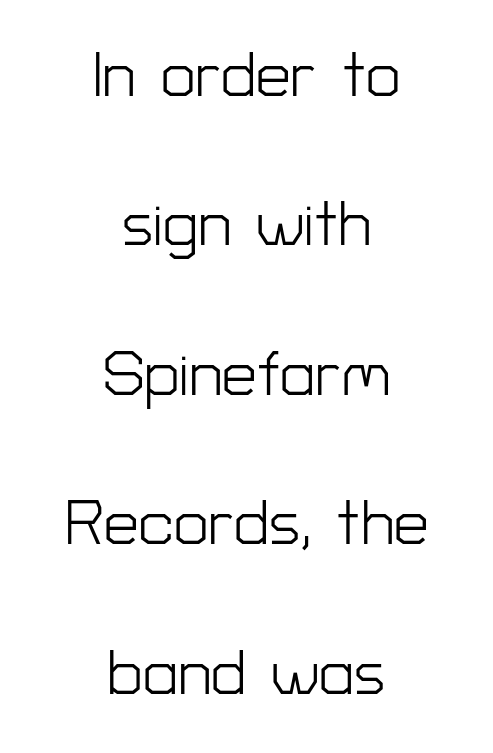
{"serif": "no", "italic": "no", "bold": "no", "weight": "light", "width": "normal", "stroke_contrast": "low", "x_height": "medium", "monospaced": "no", "underline": "no", "align": "center", "line_spacing": "loose", "line_spacing_ratio": 2.41, "letter_spacing": "normal", "letter_spacing_em": 0.0, "glyph_px": 62}
